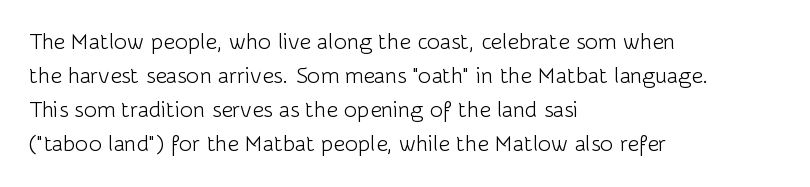
Q: Is the text bold? A: No.
Q: Is the text italic (slanted)? A: No, it is upright.
Q: Is the text underlined? A: No.
Q: How is the paragraph aligned? A: Left-aligned.
Q: Is the spacing between letters normal or unusually wide? A: Normal.
Q: Is the spacing between lines tight, normal or loose? A: Normal.
